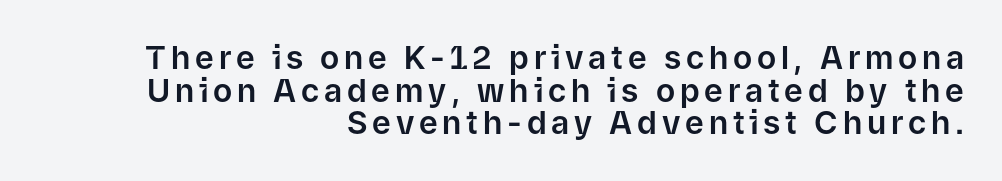
Q: Is the text italic (slanted)? A: No, it is upright.
Q: Is the typeface a serif or a sans-serif typeface? A: Sans-serif.
Q: Is the text underlined? A: No.
Q: How is the paragraph aligned? A: Right-aligned.
Q: Is the spacing between lines tight, normal or loose? A: Tight.
Q: Width (condensed, normal, or wide)? A: Normal.
Q: Stroke contrast? A: Low.
Q: x-height? A: Medium.
Q: Monospaced? A: No.
